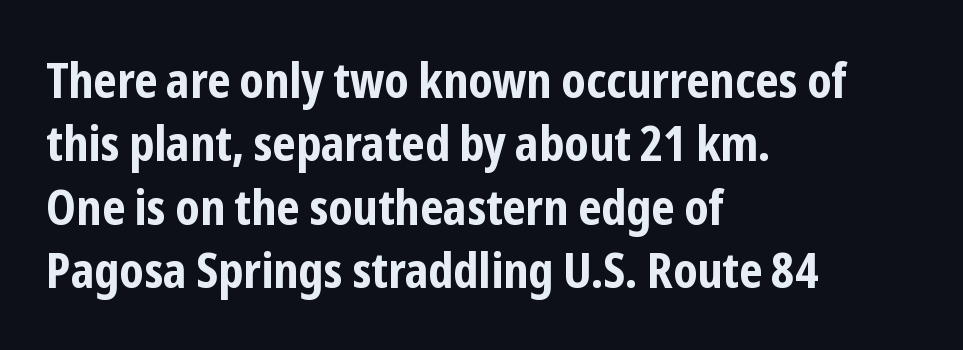
I'd describe the lettering as bold — thick and assertive. Normally led — the rows are evenly, conventionally spaced. The rendering uses natural spacing where letterforms have individual widths. Check the space under the baseline: it is left empty.
